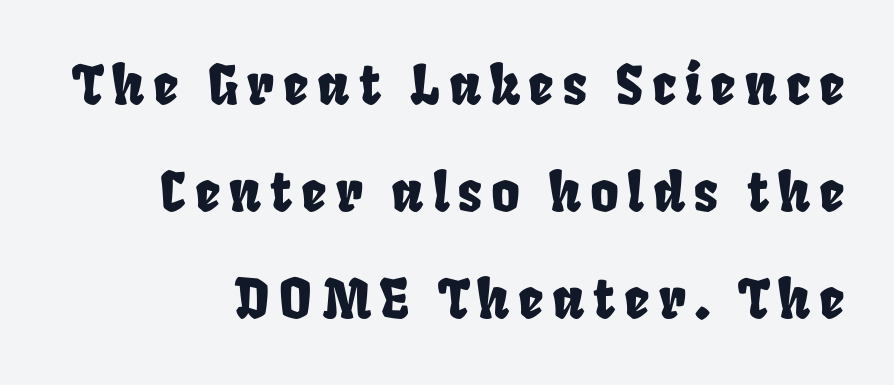
{"width": "condensed", "stroke_contrast": "low", "x_height": "large", "monospaced": "no", "underline": "no", "align": "right", "line_spacing": "loose", "line_spacing_ratio": 1.95, "glyph_px": 55}
